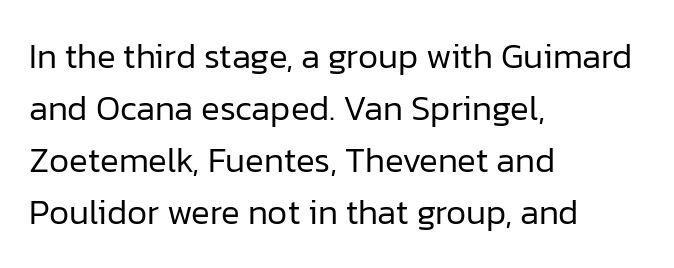
Q: Is the text bold? A: No.
Q: Is the text italic (slanted)? A: No, it is upright.
Q: Is the typeface a serif or a sans-serif typeface? A: Sans-serif.
Q: Is the text underlined? A: No.
Q: How is the paragraph aligned? A: Left-aligned.
Q: Is the spacing between letters normal or unusually wide? A: Normal.
Q: Is the spacing between lines tight, normal or loose? A: Normal.
Q: Width (condensed, normal, or wide)? A: Normal.
Q: Stroke contrast? A: Low.
Q: x-height? A: Medium.
Q: Monospaced? A: No.
